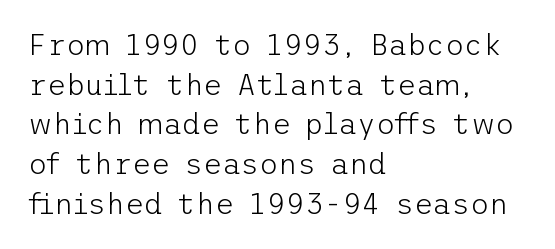
Q: Is the text bold? A: No.
Q: Is the text italic (slanted)? A: No, it is upright.
Q: Is the typeface a serif or a sans-serif typeface? A: Sans-serif.
Q: Is the text underlined? A: No.
Q: How is the paragraph aligned? A: Left-aligned.
Q: Is the spacing between letters normal or unusually wide? A: Normal.
Q: Is the spacing between lines tight, normal or loose? A: Normal.
Q: Width (condensed, normal, or wide)? A: Normal.
Q: Stroke contrast? A: Low.
Q: x-height? A: Medium.
